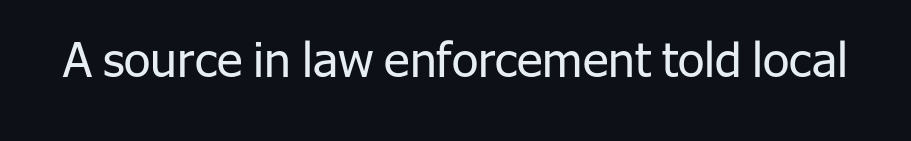
Q: Is the text bold? A: No.
Q: Is the text italic (slanted)? A: No, it is upright.
Q: Is the typeface a serif or a sans-serif typeface? A: Sans-serif.
Q: Is the text underlined? A: No.
Q: Is the spacing between letters normal or unusually wide? A: Normal.
Q: Width (condensed, normal, or wide)? A: Normal.
Q: Stroke contrast? A: Low.
Q: x-height? A: Medium.
Q: Monospaced? A: No.
